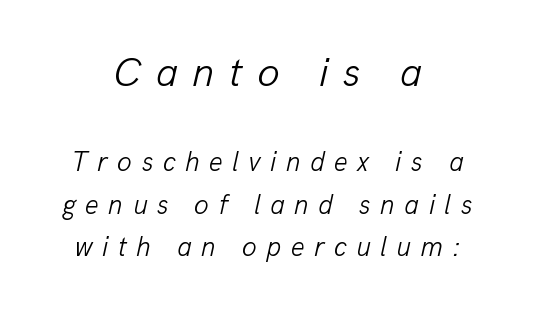
The image shows 41 px light type, italic (leaning right); set centered, normal line spacing (1.57x), unusually wide letter spacing (+0.35 em), not underlined; the first (top) block is 1.52x larger; low stroke contrast and a medium x-height.
